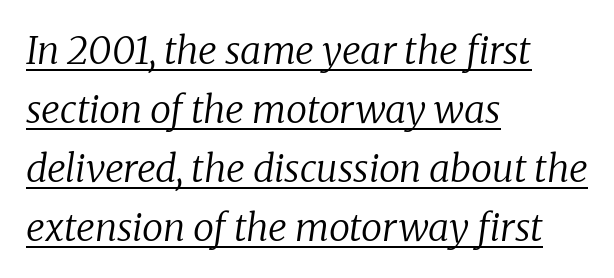
In terms of leading, this rendering sits right in the middle. Caption: lettering with a line underneath. A serif font was chosen for this passage. Proportional: the letters do not fall into vertical columns. Letter spacing: default. No chunkiness to these letters — they're not bold.
